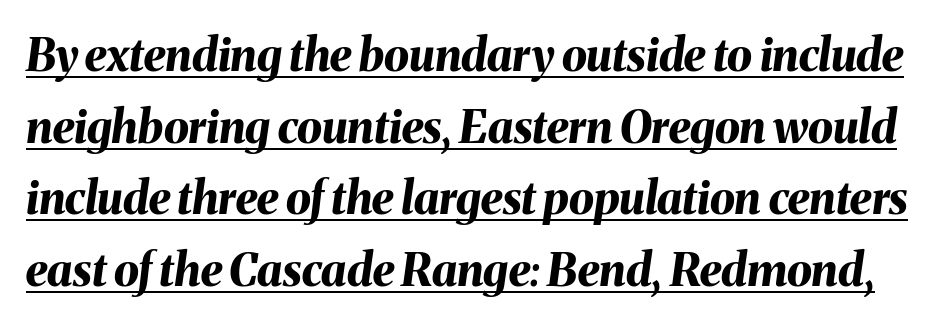
{"italic": "yes", "lean": "right", "slant_degrees": 8, "bold": "yes", "weight": "bold", "width": "normal", "stroke_contrast": "medium", "x_height": "medium", "monospaced": "no", "underline": "yes", "line_spacing": "normal", "line_spacing_ratio": 1.59, "letter_spacing": "normal", "letter_spacing_em": 0.0, "glyph_px": 45}
